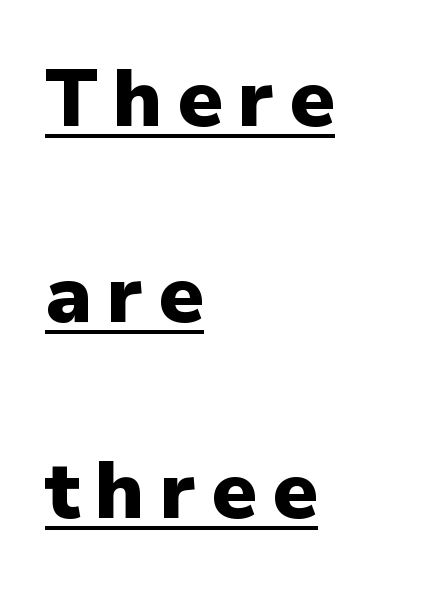
{"serif": "no", "italic": "no", "bold": "yes", "weight": "heavy", "width": "normal", "stroke_contrast": "low", "x_height": "medium", "monospaced": "no", "underline": "yes", "align": "left", "line_spacing": "loose", "line_spacing_ratio": 2.45, "glyph_px": 80}
